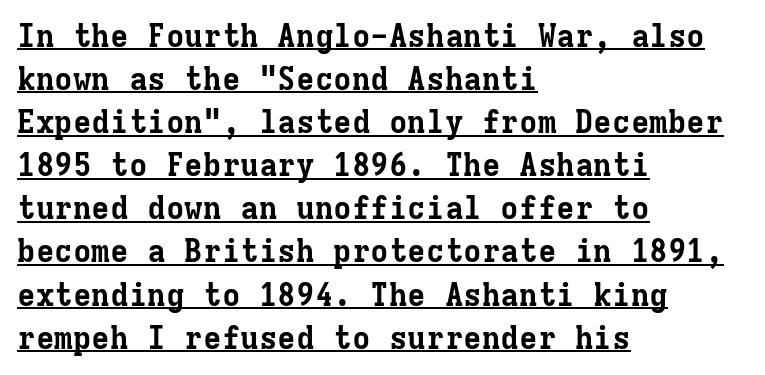
The image shows 31 px bold serif type, upright, monospaced; set left-aligned, normal line spacing (1.39x), normal letter spacing, underlined; low stroke contrast and a medium x-height.
